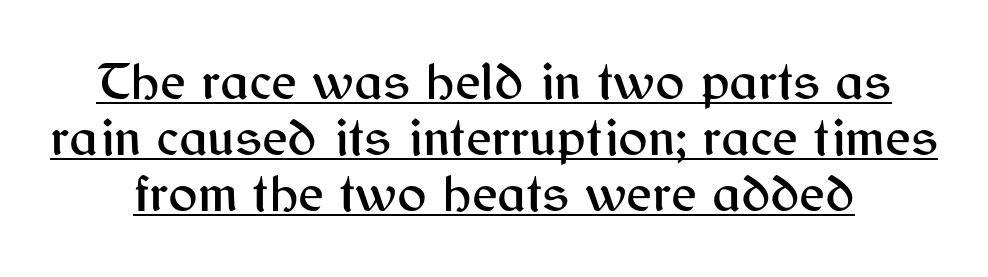
The image shows 55 px sans-serif type, upright; set tight line spacing (1.02x), normal letter spacing, underlined; medium stroke contrast and a medium x-height.
